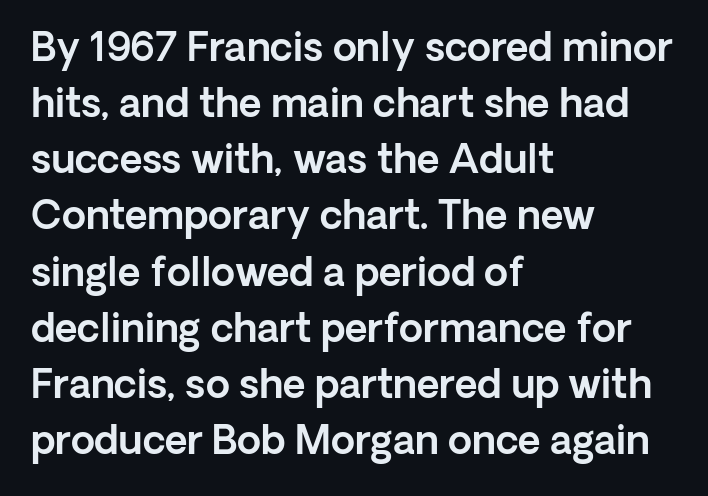
Any mark beneath the type? The region is blank. A sans-serif font was chosen for this passage. This sample has the flowing, uneven cadence of proportional lettering. Default kerning and tracking; the words read as compact shapes.
